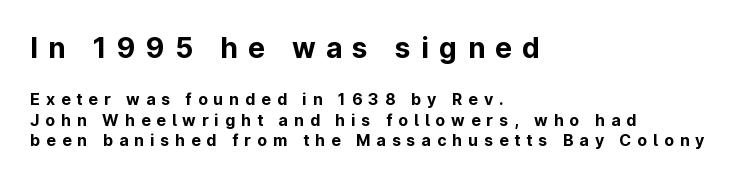
{"serif": "no", "italic": "no", "bold": "yes", "weight": "bold", "width": "normal", "stroke_contrast": "low", "x_height": "medium", "monospaced": "no", "underline": "no", "align": "left", "line_spacing": "normal", "line_spacing_ratio": 1.3, "letter_spacing": "wide", "letter_spacing_em": 0.37, "larger_block": "first", "size_ratio": 1.75, "glyph_px": 28}
